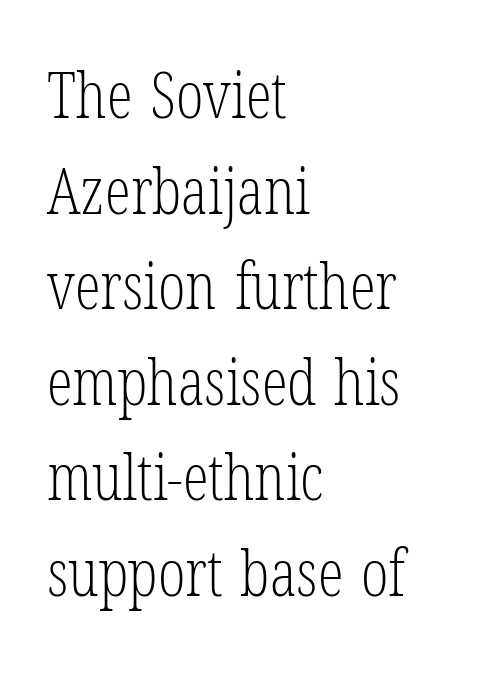
The image shows 65 px light, condensed serif type, upright; set left-aligned, normal line spacing (1.47x), normal letter spacing, not underlined; low stroke contrast and a medium x-height.
